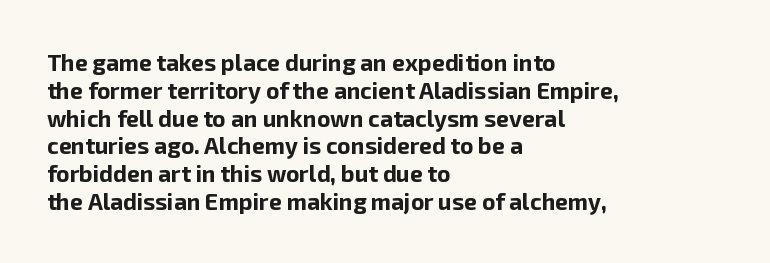
Short and long lines alike share a common starting point at left. Unlike italic type, these characters show no tilt at all. The passage shown is emphatically bold. The face used here is rendered with its standard letterfit. The space beneath each line is pristine and unruled.
